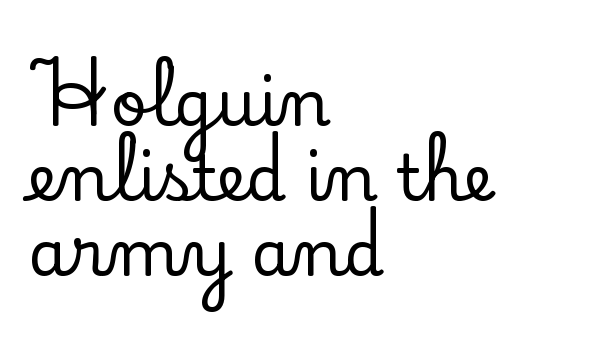
The image shows 64 px serif type, upright; set left-aligned, line spacing 1.17x, normal letter spacing, not underlined; low stroke contrast and a small x-height.
